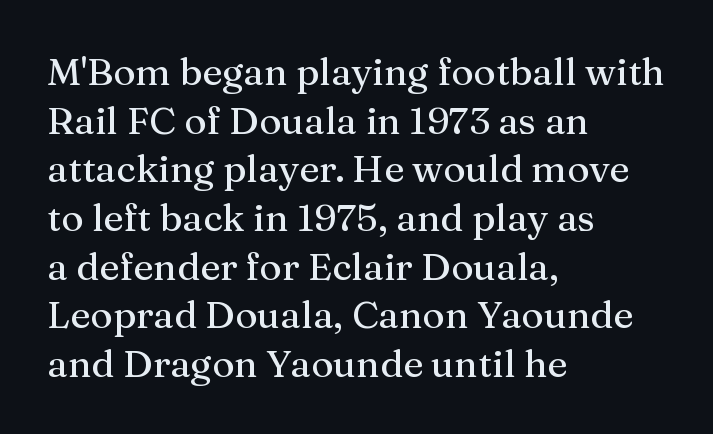
Observe the serifs anchoring each vertical stroke in this sample. Spacing verdict: proportional, widths tailored to each character. Horizontal bands of white between lines are of average thickness. The rag falls on the right side of this text block. There is no visible air inserted between adjacent glyphs. Rule under the text: the space is simply empty.
